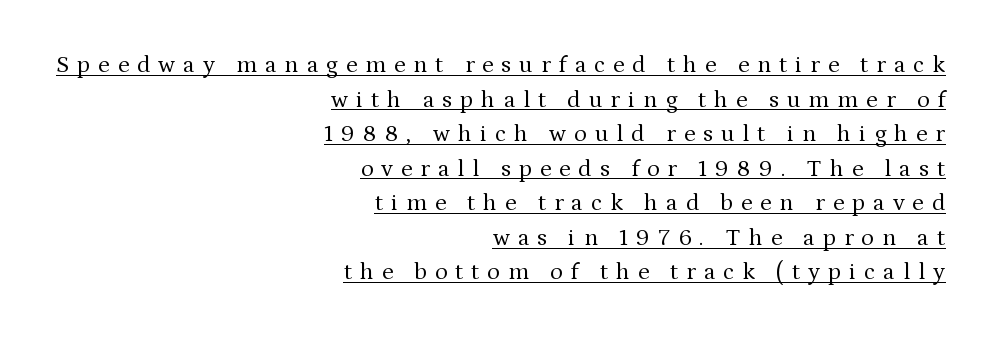
The image shows 24 px text type, upright; set right-aligned, normal line spacing (1.44x), unusually wide letter spacing (+0.33 em), underlined.
